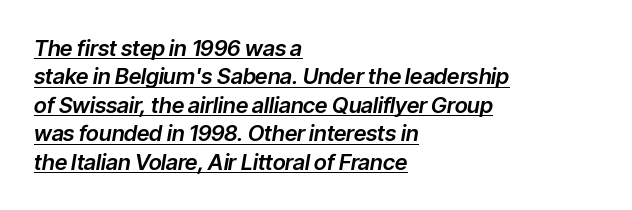
The image shows 22 px text type, italic (leaning right); set left-aligned, normal line spacing (1.29x), normal letter spacing, underlined.
